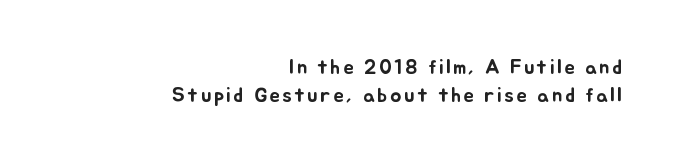
{"italic": "no", "underline": "no", "align": "right", "line_spacing": "normal", "line_spacing_ratio": 1.31, "glyph_px": 21}
